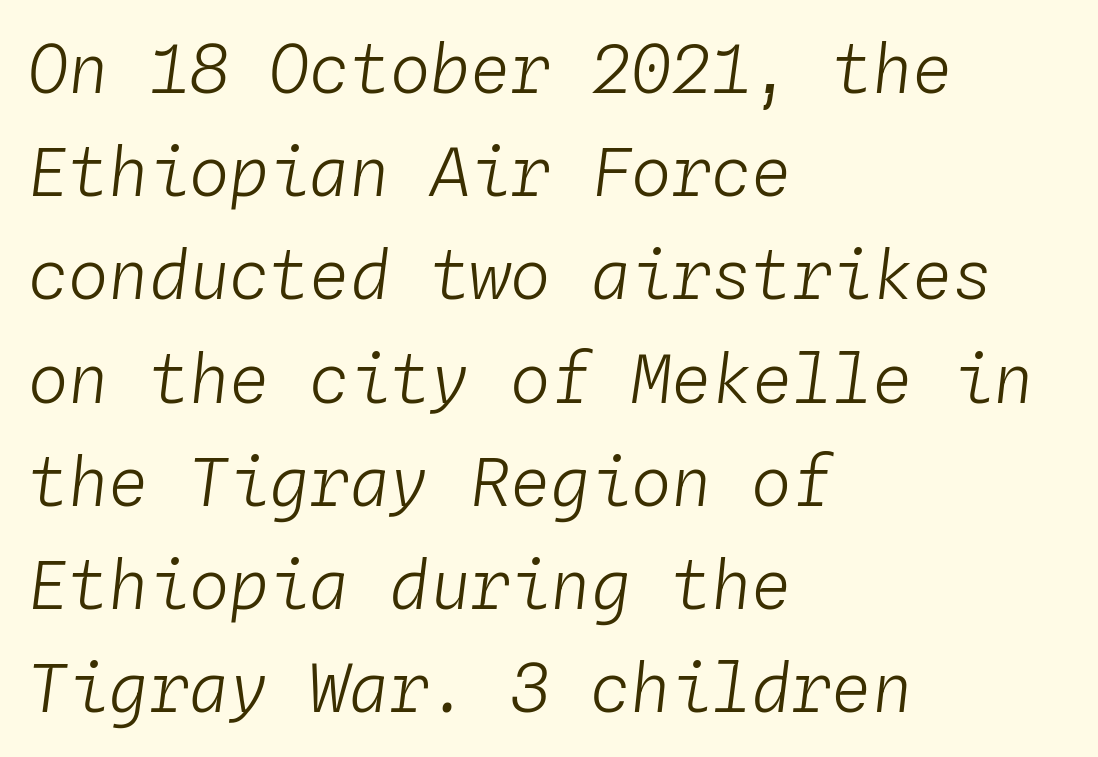
The image shows 67 px light type, italic (leaning right), monospaced; set left-aligned, normal line spacing (1.54x), normal letter spacing, not underlined; low stroke contrast and a medium x-height.
